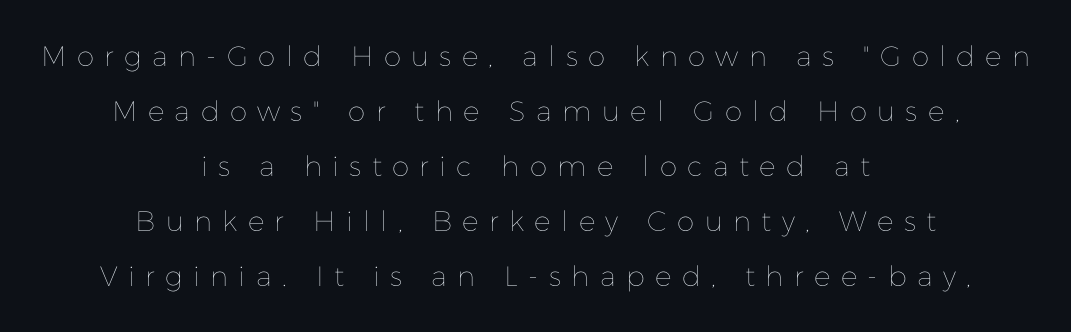
A quiet, ordinary-to-light weight characterises the typeface. Line spacing here is loose. Honestly, there is no underline to notice here at all. Posture: upright roman.
